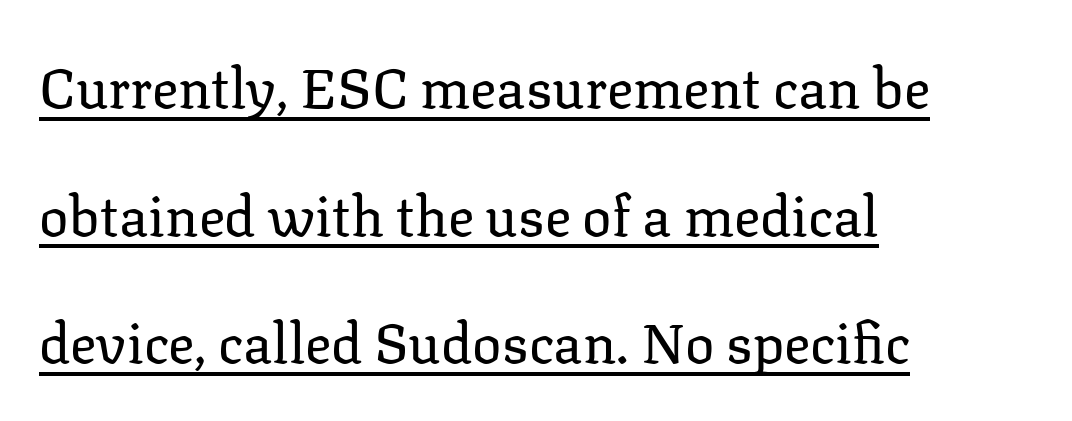
To sum up the face: it has serifs. The space between consecutive lines is lavish. Think of a printed novel: that variable character pitch is what you see here. Heft: none added — not bold.
